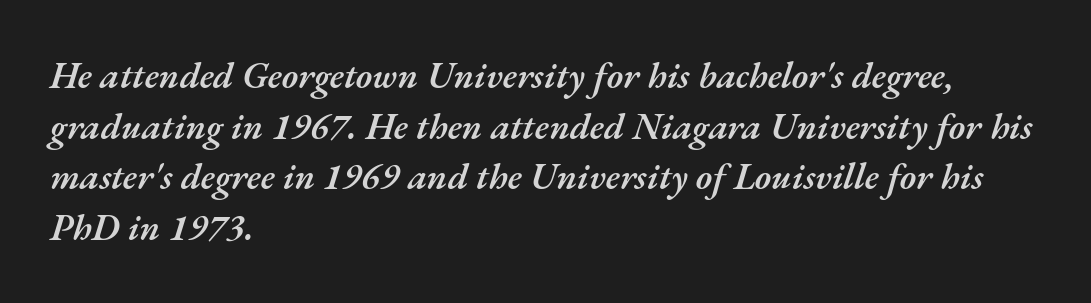
The image shows 37 px semibold type, italic (leaning right); set left-aligned, normal line spacing (1.37x), normal letter spacing, not underlined; medium stroke contrast and a small x-height.
